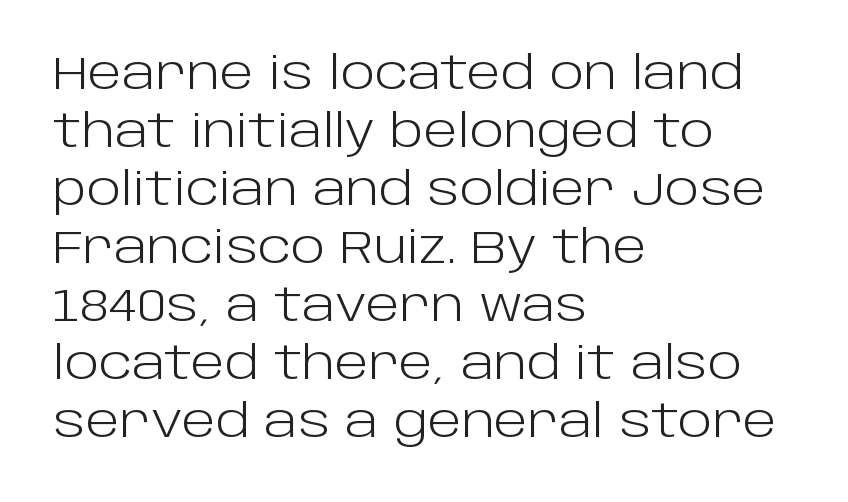
{"serif": "no", "italic": "no", "bold": "no", "weight": "light", "width": "normal", "stroke_contrast": "low", "x_height": "large", "monospaced": "no", "underline": "no", "align": "left", "line_spacing": "normal", "line_spacing_ratio": 1.29, "letter_spacing": "normal", "letter_spacing_em": 0.0, "glyph_px": 45}
